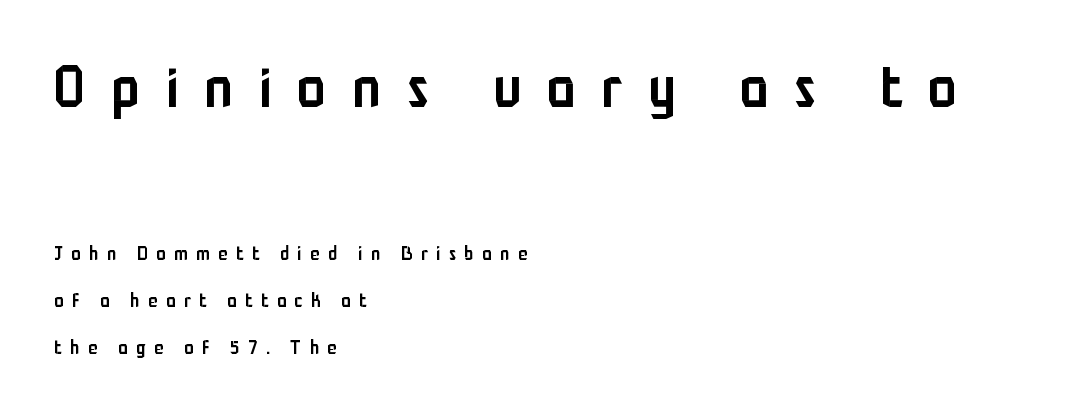
{"serif": "no", "italic": "no", "bold": "semi", "weight": "semibold", "width": "condensed", "stroke_contrast": "low", "x_height": "medium", "monospaced": "no", "underline": "no", "align": "left", "line_spacing": "loose", "line_spacing_ratio": 2.45, "letter_spacing": "wide", "letter_spacing_em": 0.45, "larger_block": "first", "size_ratio": 3.05, "glyph_px": 58}
